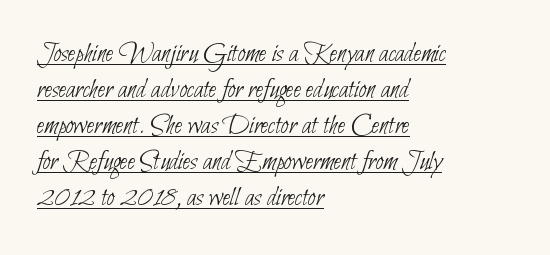
Q: Is the text bold? A: No.
Q: Is the typeface a serif or a sans-serif typeface? A: Sans-serif.
Q: Is the text underlined? A: Yes.
Q: How is the paragraph aligned? A: Left-aligned.
Q: Is the spacing between letters normal or unusually wide? A: Normal.
Q: Is the spacing between lines tight, normal or loose? A: Normal.
Q: Width (condensed, normal, or wide)? A: Condensed.
Q: Stroke contrast? A: Low.
Q: x-height? A: Small.
Q: Monospaced? A: No.
